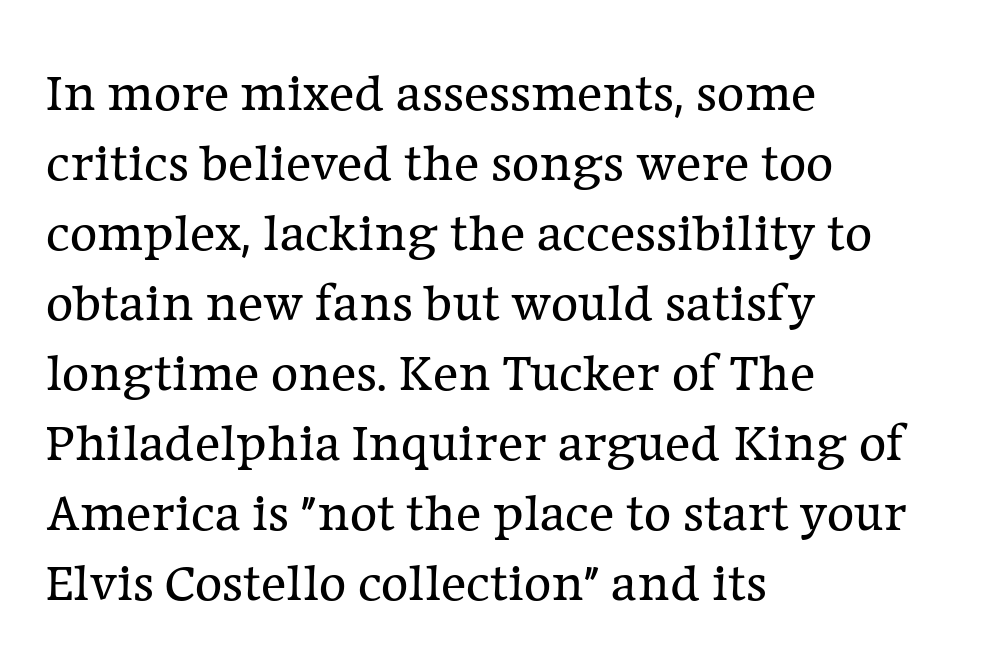
Q: Is the text bold? A: No.
Q: Is the text italic (slanted)? A: No, it is upright.
Q: Is the typeface a serif or a sans-serif typeface? A: Serif.
Q: Is the text underlined? A: No.
Q: How is the paragraph aligned? A: Left-aligned.
Q: Is the spacing between letters normal or unusually wide? A: Normal.
Q: Is the spacing between lines tight, normal or loose? A: Normal.
Q: Width (condensed, normal, or wide)? A: Normal.
Q: Stroke contrast? A: Low.
Q: x-height? A: Medium.
Q: Monospaced? A: No.
